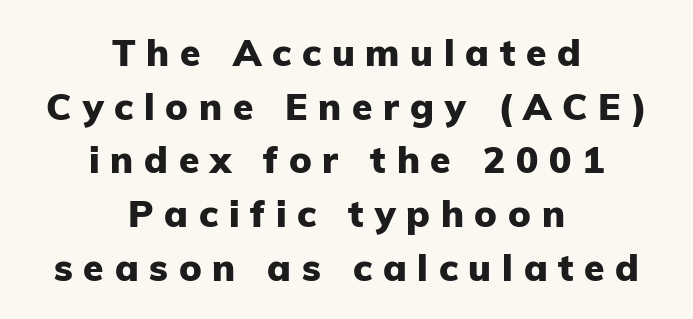
{"serif": "no", "italic": "no", "bold": "yes", "weight": "heavy", "width": "normal", "stroke_contrast": "low", "x_height": "medium", "monospaced": "no", "underline": "no", "align": "center", "line_spacing": "normal", "line_spacing_ratio": 1.45, "letter_spacing": "wide", "letter_spacing_em": 0.29, "glyph_px": 37}
